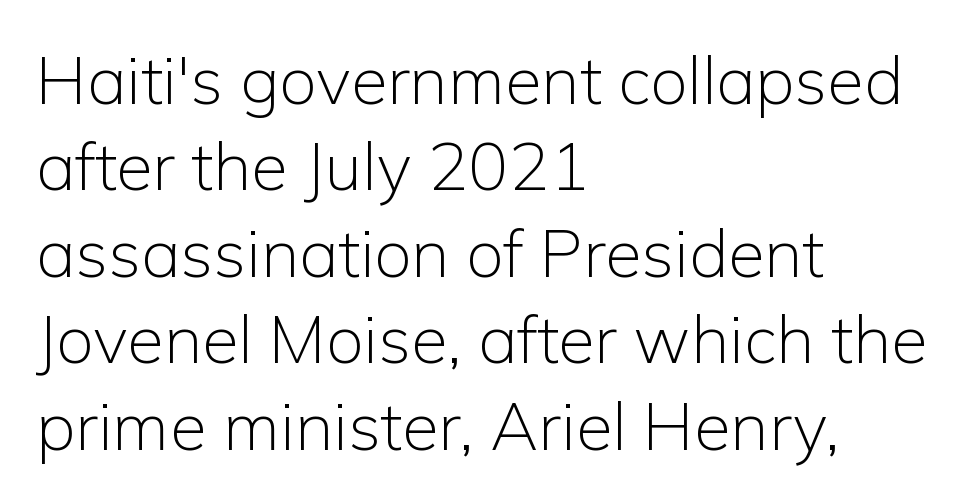
The image shows 67 px light sans-serif type, upright; set left-aligned, normal line spacing (1.29x), normal letter spacing, not underlined; low stroke contrast and a medium x-height.
